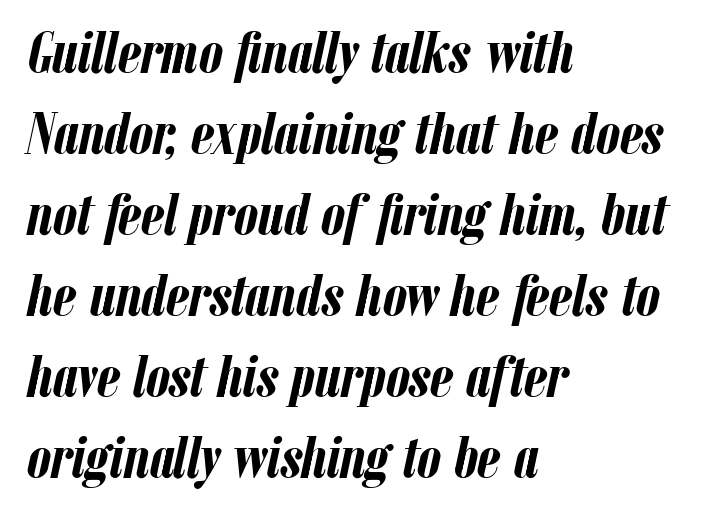
{"italic": "yes", "lean": "right", "slant_degrees": 12, "bold": "yes", "weight": "semibold", "width": "condensed", "stroke_contrast": "low", "x_height": "medium", "monospaced": "no", "underline": "no", "align": "left", "line_spacing": "normal", "line_spacing_ratio": 1.35, "letter_spacing": "normal", "letter_spacing_em": 0.0, "glyph_px": 60}
